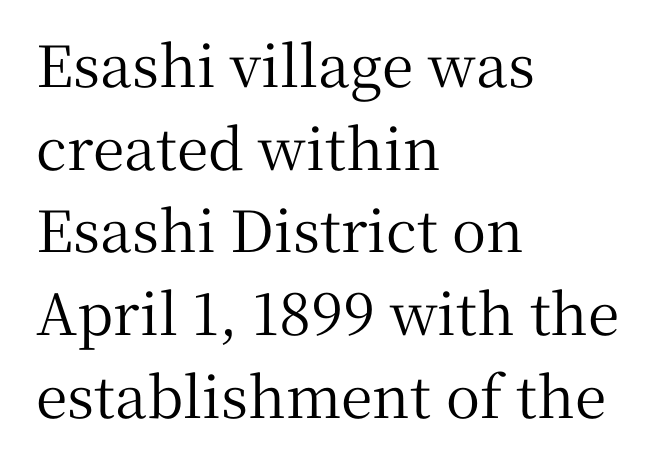
The image shows 57 px serif type, upright; set left-aligned, normal line spacing (1.45x), normal letter spacing, not underlined; medium stroke contrast and a medium x-height.
